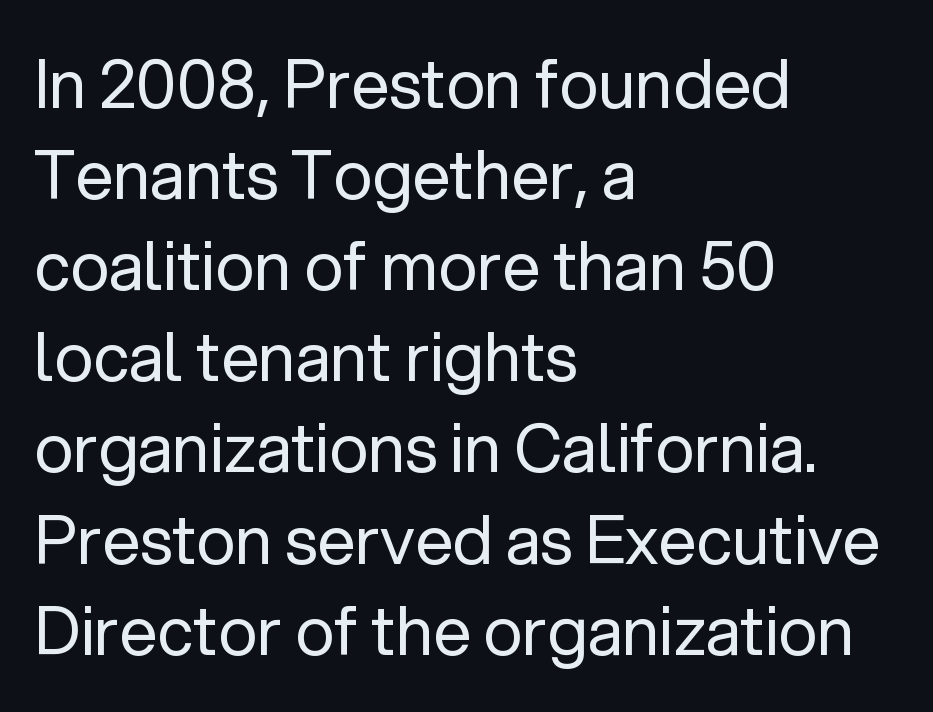
The image shows 67 px regular-weight sans-serif type, upright; set left-aligned, normal line spacing (1.36x), normal letter spacing, not underlined; low stroke contrast and a medium x-height.
